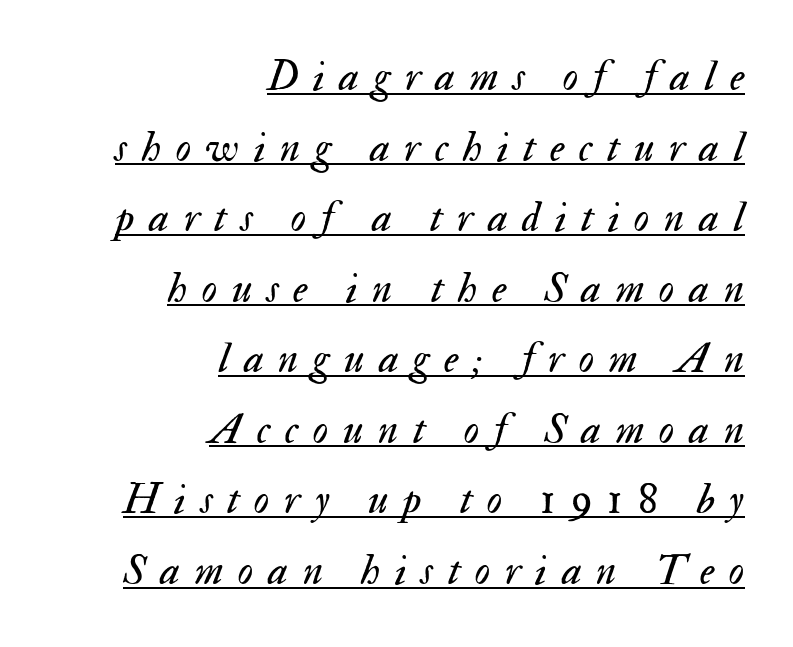
The image shows 43 px regular-weight type, italic (leaning right); set right-aligned, normal line spacing (1.64x), unusually wide letter spacing (+0.34 em), underlined; medium stroke contrast and a small x-height.
